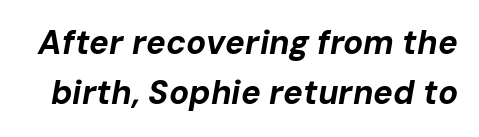
Would a proofreader flag this as italicized? Yes. Quick note: underline off. The rendering uses natural spacing where letterforms have individual widths. Compared with typical paragraphs, the rows here are spaced about the same.
